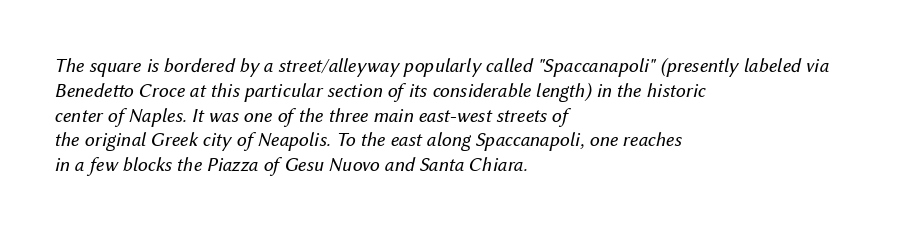
{"italic": "yes", "lean": "right", "slant_degrees": 12, "bold": "no", "underline": "no", "align": "left", "line_spacing_ratio": 1.24, "letter_spacing": "normal", "letter_spacing_em": 0.0, "glyph_px": 20}
